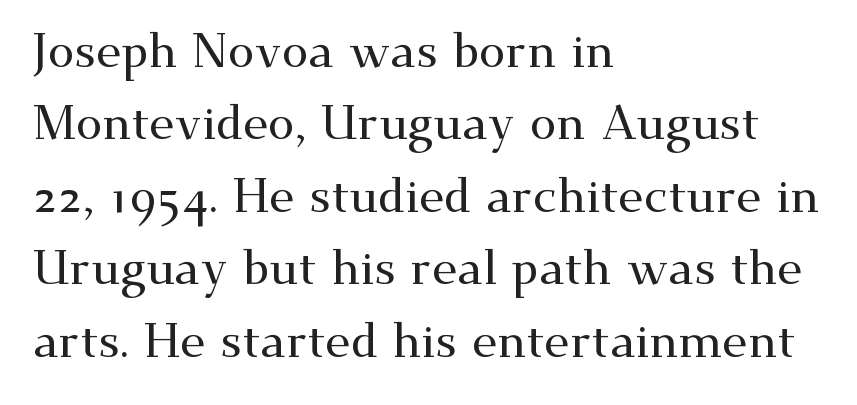
Q: Is the text italic (slanted)? A: No, it is upright.
Q: Is the typeface a serif or a sans-serif typeface? A: Serif.
Q: Is the text underlined? A: No.
Q: How is the paragraph aligned? A: Left-aligned.
Q: Is the spacing between letters normal or unusually wide? A: Normal.
Q: Is the spacing between lines tight, normal or loose? A: Normal.
Q: Width (condensed, normal, or wide)? A: Wide.
Q: Stroke contrast? A: Medium.
Q: x-height? A: Small.
Q: Monospaced? A: No.
